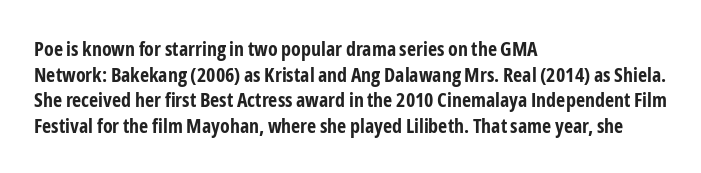
Q: Is the text bold? A: Yes.
Q: Is the text italic (slanted)? A: No, it is upright.
Q: Is the text underlined? A: No.
Q: How is the paragraph aligned? A: Left-aligned.
Q: Is the spacing between letters normal or unusually wide? A: Normal.
Q: Is the spacing between lines tight, normal or loose? A: Normal.
